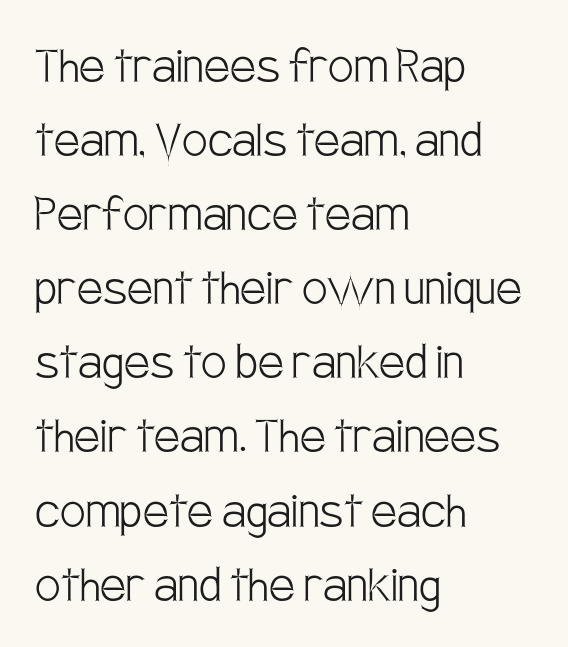
Each new line begins a customary step beneath the previous one. Descender tails drop into unmarked territory. The font is comparable to plain body text, perhaps lighter. Vertical strokes here are truly vertical.
